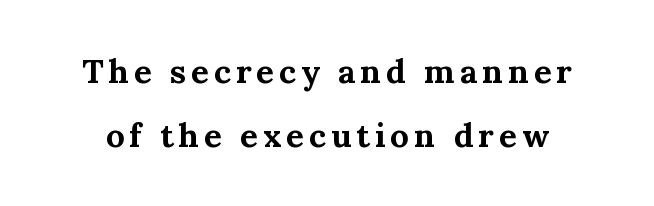
The image shows 33 px bold serif type, upright; set loose line spacing (1.93x), not underlined; medium stroke contrast and a medium x-height.
